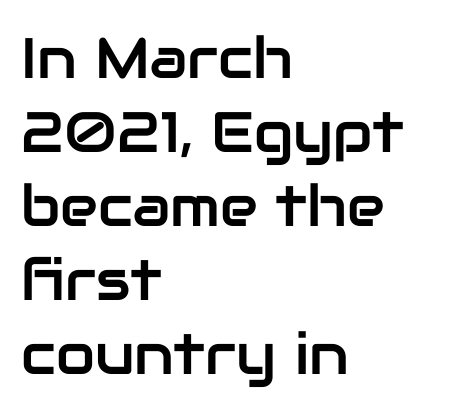
The text block is weighted toward the left margin, trailing off unevenly rightward. The letters carry no serifs — their stems end cleanly without finishing strokes. The letters sit at their default tracking, neither squeezed nor spread. Does the leading feel generous? No, just average. The rendering uses natural spacing where letterforms have individual widths. A clean baseline with only descenders dipping below it.
